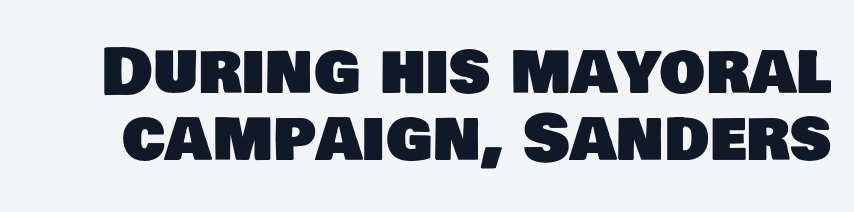
Q: Is the typeface a serif or a sans-serif typeface? A: Sans-serif.
Q: Is the text underlined? A: No.
Q: Is the spacing between letters normal or unusually wide? A: Normal.
Q: Is the spacing between lines tight, normal or loose? A: Tight.
Q: Width (condensed, normal, or wide)? A: Normal.
Q: Stroke contrast? A: Low.
Q: x-height? A: Large.
Q: Monospaced? A: No.
